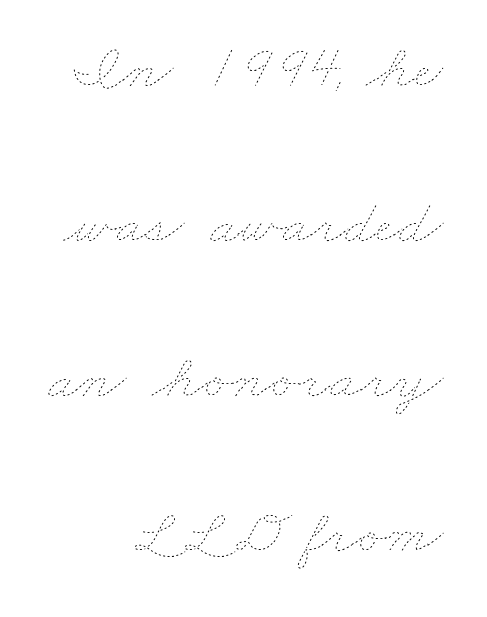
Regarding leading, the lines here are spaced well apart. A typesetter would call this proportional, since set widths differ per character. The face used here is rendered with its standard letterfit. Words float on clear page, feet unadorned.
